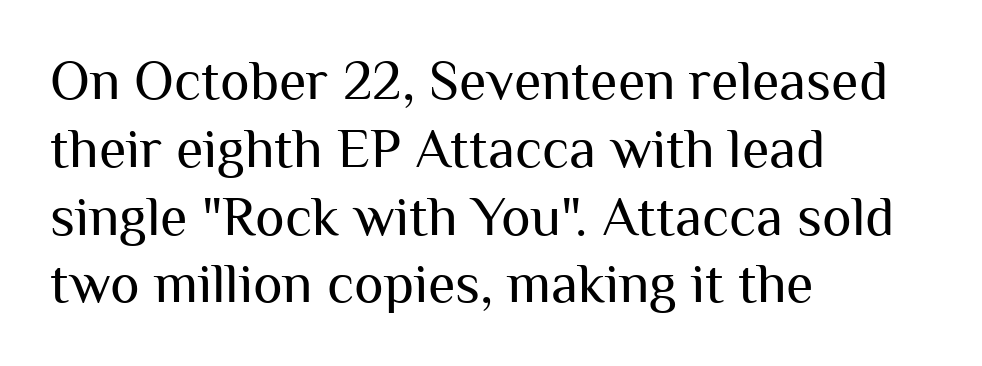
{"serif": "no", "italic": "no", "bold": "no", "weight": "regular", "width": "normal", "stroke_contrast": "medium", "x_height": "medium", "monospaced": "no", "underline": "no", "align": "left", "line_spacing_ratio": 1.21, "letter_spacing": "normal", "letter_spacing_em": 0.0, "glyph_px": 56}
